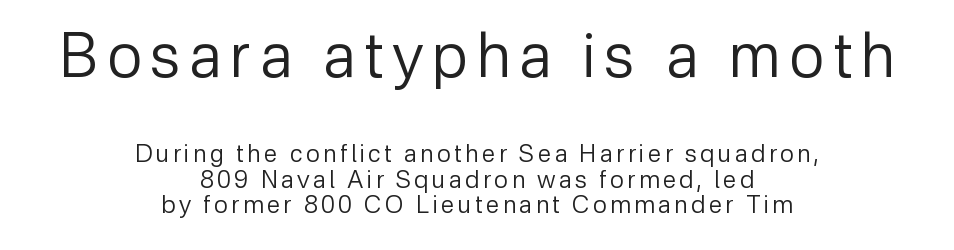
Q: Is the text bold? A: No.
Q: Is the text italic (slanted)? A: No, it is upright.
Q: Is the typeface a serif or a sans-serif typeface? A: Sans-serif.
Q: Is the text underlined? A: No.
Q: How is the paragraph aligned? A: Centered.
Q: Is the spacing between lines tight, normal or loose? A: Tight.
Q: Which block of text is set in a larger size, the first (top) or the second (bottom)? A: The first (top) one.
Q: Width (condensed, normal, or wide)? A: Normal.
Q: Stroke contrast? A: Low.
Q: x-height? A: Medium.
Q: Monospaced? A: No.
